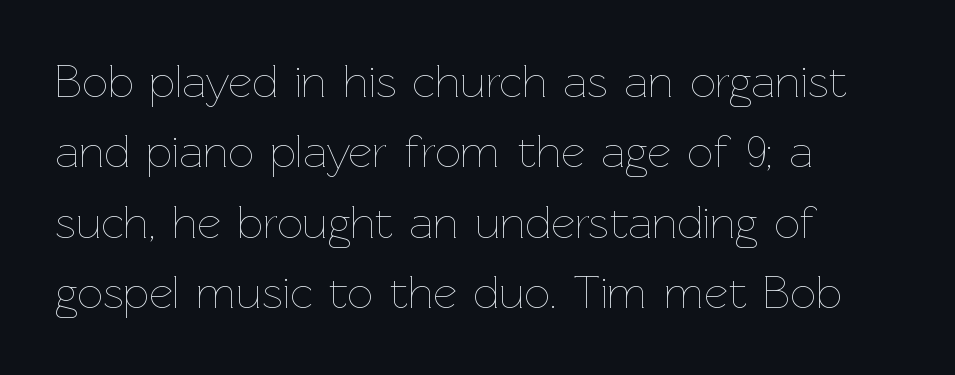
The typesetting does not lean heavy: it is not bold. When letters stand straight like this, we call the style roman or upright. Between one letter and the next there's only the usual sliver of space. Varying glyph widths throughout — classic text-font behaviour. Line spacing here is normal. A classic flush-left, rag-right setting is used for this passage.
